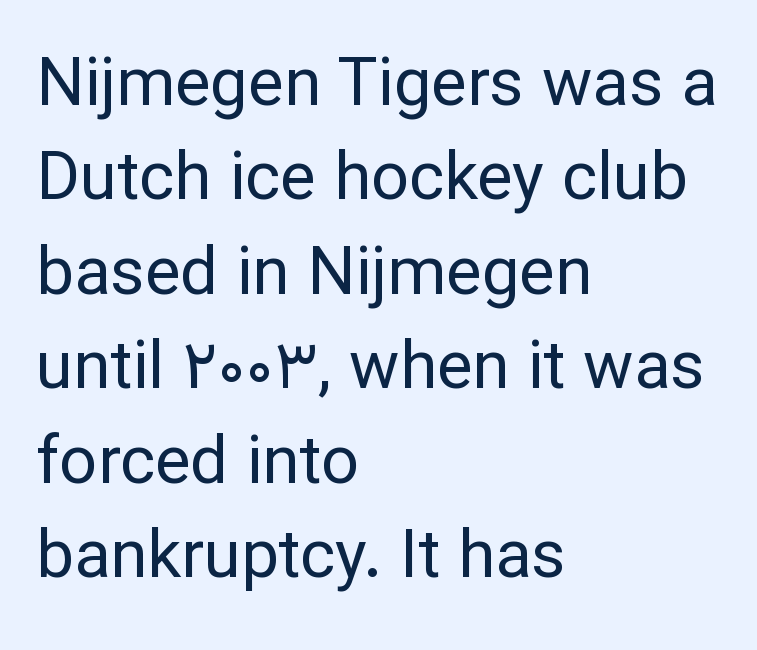
{"serif": "no", "italic": "no", "bold": "no", "weight": "regular", "width": "normal", "stroke_contrast": "low", "x_height": "medium", "monospaced": "no", "underline": "no", "align": "left", "line_spacing": "normal", "line_spacing_ratio": 1.41, "letter_spacing": "normal", "letter_spacing_em": 0.0, "glyph_px": 67}
